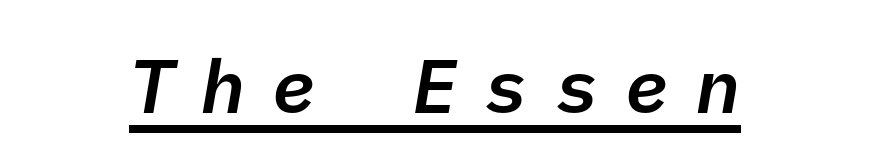
{"serif": "no", "bold": "semi", "weight": "semibold", "width": "normal", "stroke_contrast": "low", "x_height": "medium", "underline": "yes", "align": "center", "letter_spacing": "wide", "letter_spacing_em": 0.33, "glyph_px": 76}
